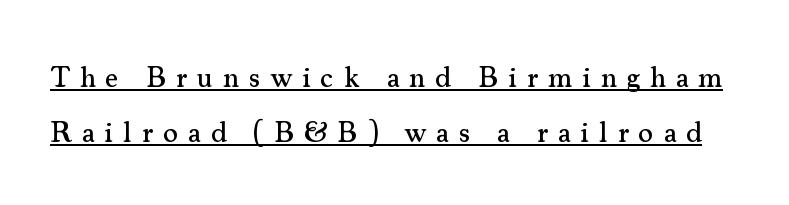
{"serif": "yes", "italic": "no", "width": "normal", "stroke_contrast": "medium", "x_height": "small", "monospaced": "no", "underline": "yes", "line_spacing_ratio": 1.89, "letter_spacing": "wide", "letter_spacing_em": 0.35, "glyph_px": 29}
